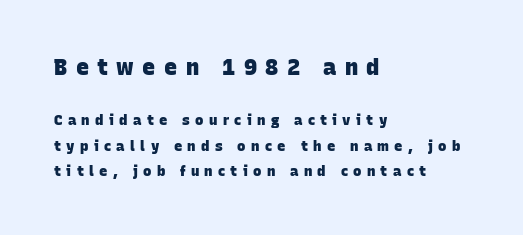
The image shows 22 px bold type; set left-aligned, line spacing 1.81x, unusually wide letter spacing (+0.38 em), not underlined; the first (top) block is 1.57x larger.
